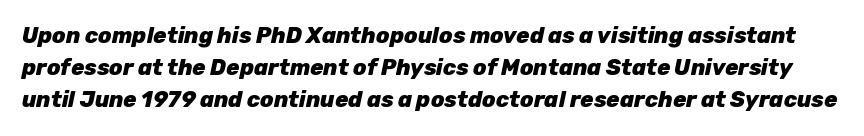
The image shows 22 px bold type, italic (leaning right); set normal line spacing (1.46x), normal letter spacing, not underlined.
